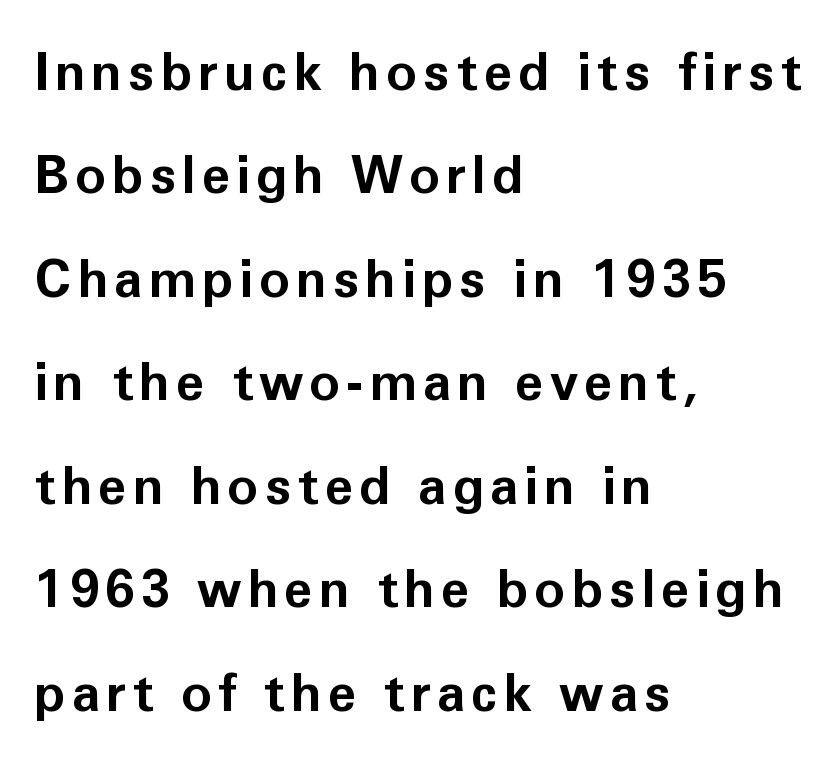
The image shows 52 px bold sans-serif type, upright; set left-aligned, loose line spacing (1.99x), not underlined; low stroke contrast and a medium x-height.
